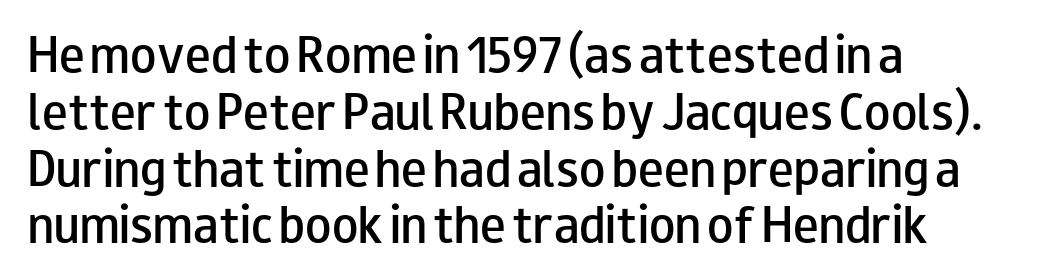
{"serif": "no", "italic": "no", "bold": "semi", "weight": "semibold", "width": "wide", "stroke_contrast": "low", "x_height": "small", "monospaced": "no", "underline": "no", "align": "left", "line_spacing": "normal", "line_spacing_ratio": 1.32, "letter_spacing": "normal", "letter_spacing_em": 0.0, "glyph_px": 43}
